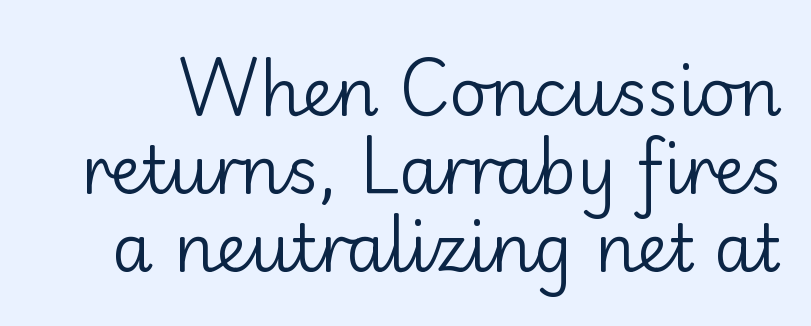
Check the space under the baseline: it is left empty. The face looks like a standard text weight, possibly lighter. The passage shown has conventional tracking throughout. This is sans-serif lettering, the kind often seen on screens and signage. This is the regular roman posture of the typeface. Is this a fixed-width face? No — the glyphs have proportional, varying widths.
